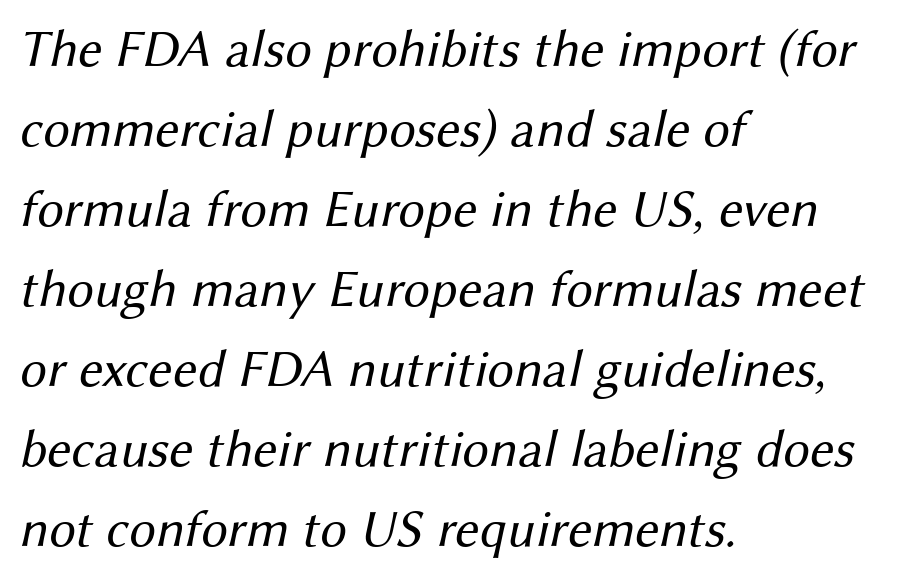
Q: Is the text bold? A: No.
Q: Is the typeface a serif or a sans-serif typeface? A: Sans-serif.
Q: Is the text underlined? A: No.
Q: How is the paragraph aligned? A: Left-aligned.
Q: Is the spacing between letters normal or unusually wide? A: Normal.
Q: Is the spacing between lines tight, normal or loose? A: Normal.
Q: Width (condensed, normal, or wide)? A: Normal.
Q: Stroke contrast? A: Medium.
Q: x-height? A: Medium.
Q: Monospaced? A: No.
